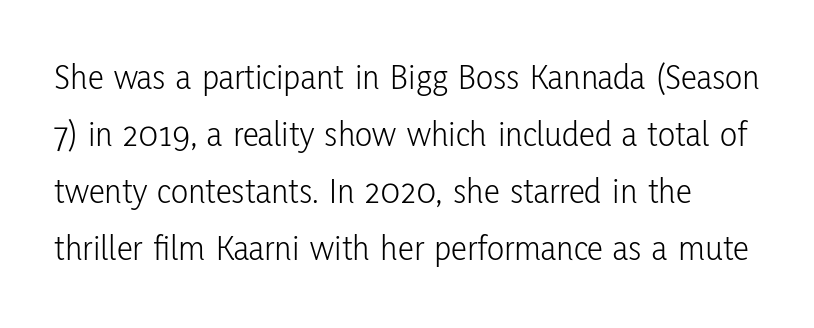
The image shows 36 px light, condensed sans-serif type, upright; set normal line spacing (1.58x), normal letter spacing, not underlined; low stroke contrast and a medium x-height.
